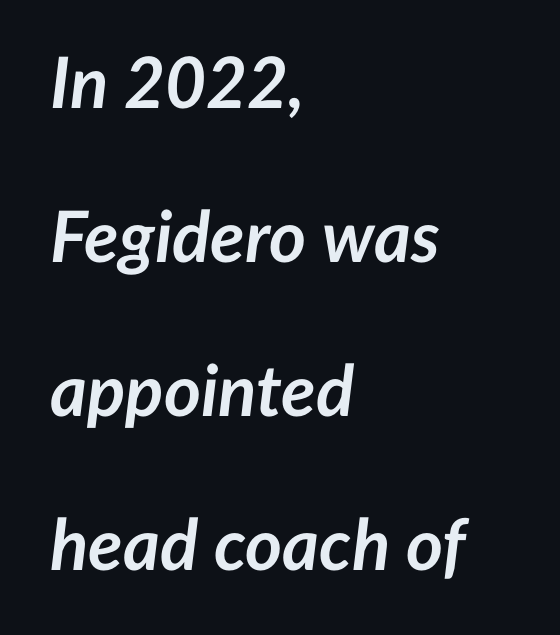
Q: Is the text bold? A: Yes.
Q: Is the text italic (slanted)? A: Yes, it leans right by about 7 degrees.
Q: Is the text underlined? A: No.
Q: How is the paragraph aligned? A: Left-aligned.
Q: Is the spacing between letters normal or unusually wide? A: Normal.
Q: Is the spacing between lines tight, normal or loose? A: Loose.
Q: Width (condensed, normal, or wide)? A: Normal.
Q: Stroke contrast? A: Low.
Q: x-height? A: Medium.
Q: Monospaced? A: No.
